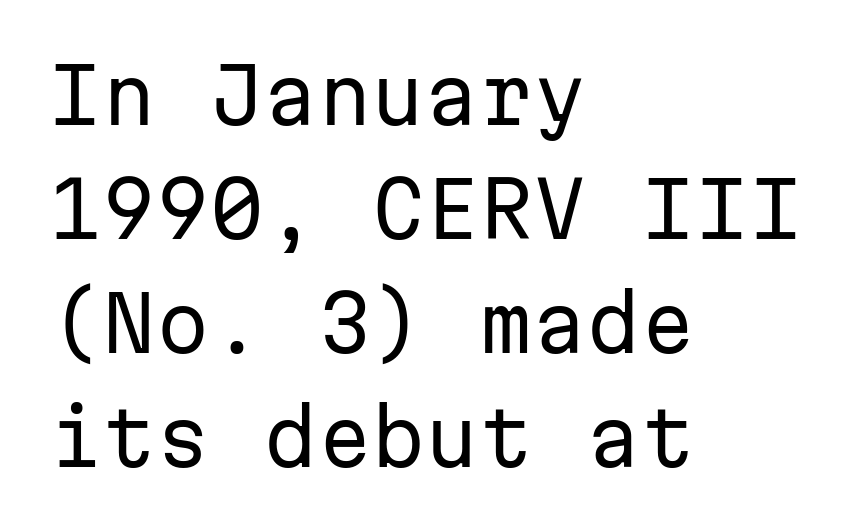
Regular leading. The rag falls on the right side of this text block. Honestly, there is no underline to notice here at all. Each letter, wide or thin by design, is forced into the same width here. Tracking value appears to be zero — textbook default spacing.
